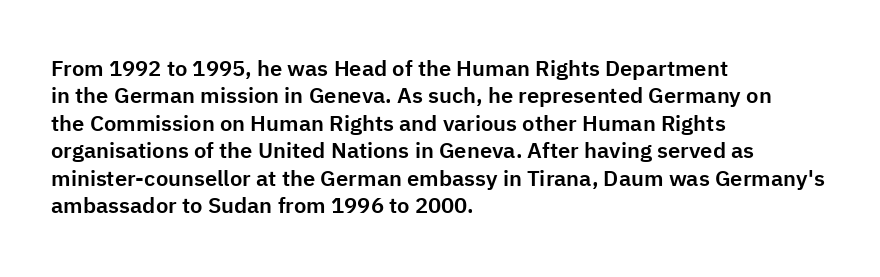
The image shows 22 px text type, upright; set left-aligned, normal line spacing (1.25x), normal letter spacing, not underlined.
